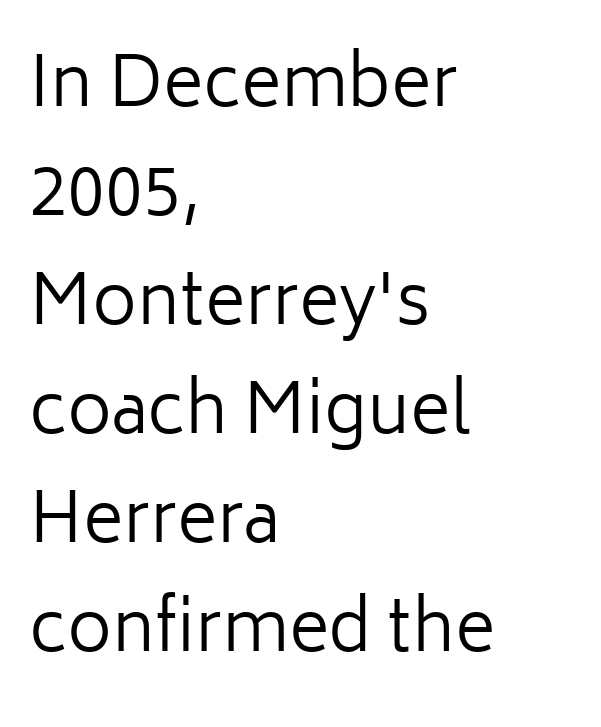
Q: Is the text bold? A: No.
Q: Is the text italic (slanted)? A: No, it is upright.
Q: Is the typeface a serif or a sans-serif typeface? A: Sans-serif.
Q: Is the text underlined? A: No.
Q: How is the paragraph aligned? A: Left-aligned.
Q: Is the spacing between letters normal or unusually wide? A: Normal.
Q: Is the spacing between lines tight, normal or loose? A: Normal.
Q: Width (condensed, normal, or wide)? A: Normal.
Q: Stroke contrast? A: Low.
Q: x-height? A: Medium.
Q: Monospaced? A: No.
